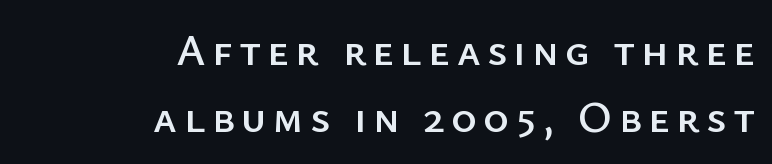
Q: Is the text italic (slanted)? A: No, it is upright.
Q: Is the typeface a serif or a sans-serif typeface? A: Sans-serif.
Q: Is the text underlined? A: No.
Q: How is the paragraph aligned? A: Right-aligned.
Q: Is the spacing between lines tight, normal or loose? A: Normal.
Q: Width (condensed, normal, or wide)? A: Normal.
Q: Stroke contrast? A: Low.
Q: x-height? A: Medium.
Q: Monospaced? A: No.
